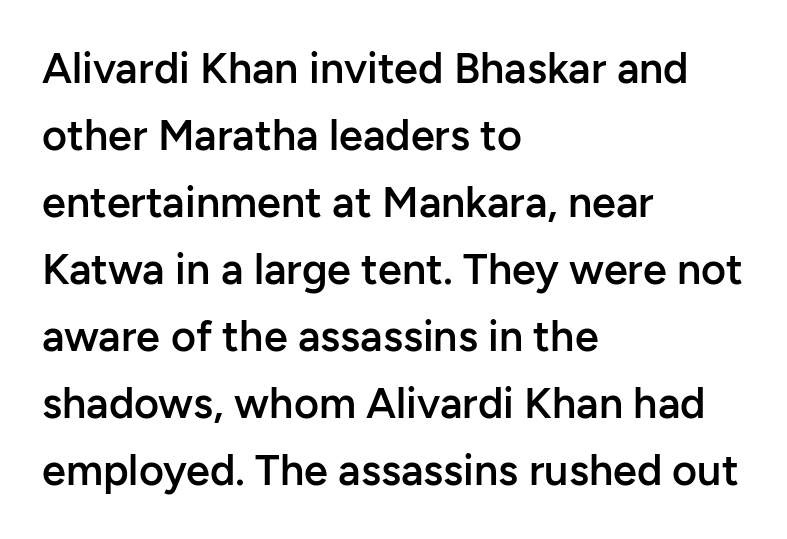
I'd describe the lettering as semibold — firm but not a full bold. Tracking here is standard; glyphs follow each other at the usual distance. The typography opts for an upright posture over an oblique one. A bare baseline throughout the passage.
